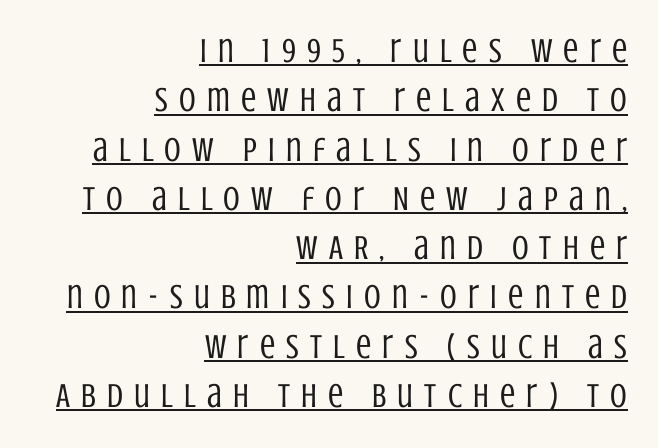
Compared with a typical body face, this is equally light or lighter still. Rendered with straight, roman letterforms. Between one letter and the next there's a generous, obvious gap. In CSS terms this would be text-align: right. Proportional: the letters do not fall into vertical columns.
